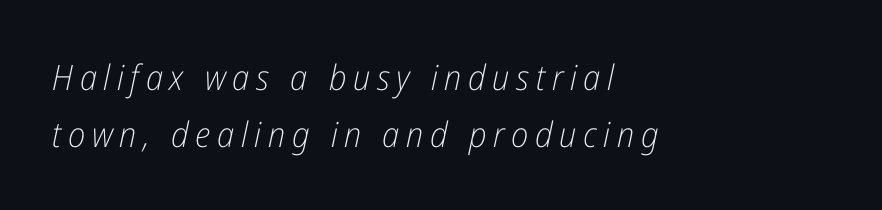
{"italic": "yes", "lean": "right", "slant_degrees": 12, "bold": "no", "weight": "light", "width": "condensed", "stroke_contrast": "low", "x_height": "medium", "monospaced": "no", "underline": "no", "align": "left", "line_spacing": "normal", "line_spacing_ratio": 1.62, "glyph_px": 35}
